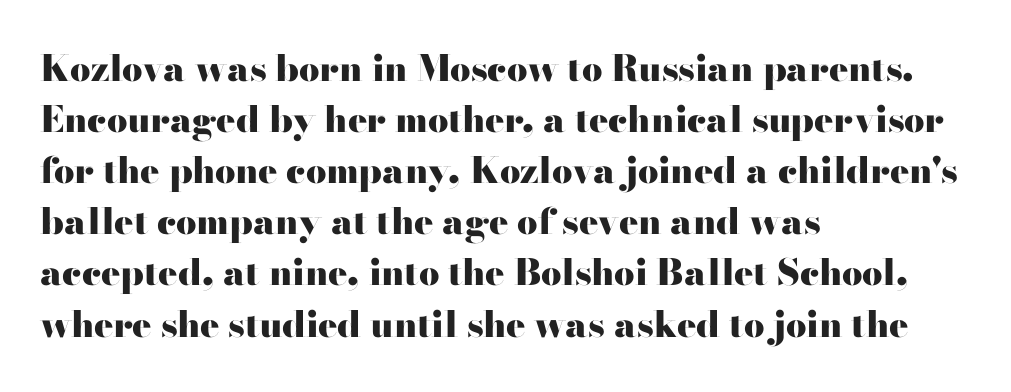
{"serif": "yes", "italic": "no", "bold": "yes", "weight": "heavy", "width": "wide", "stroke_contrast": "high", "x_height": "small", "monospaced": "no", "underline": "no", "align": "left", "line_spacing": "normal", "line_spacing_ratio": 1.42, "letter_spacing": "normal", "letter_spacing_em": 0.0, "glyph_px": 36}
